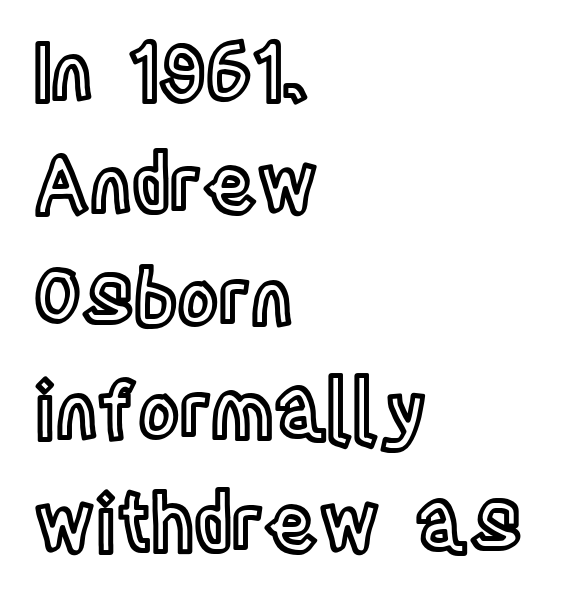
Compared with typical body copy, the letter spacing here is the same. Letters rest on an invisible, unmarked baseline. The specimen reads as upright at a glance. Successive baselines arrive at the customary interval. Do the characters align in a grid? No, the font is proportional. Casual observation: everything's shoved over to the left.
